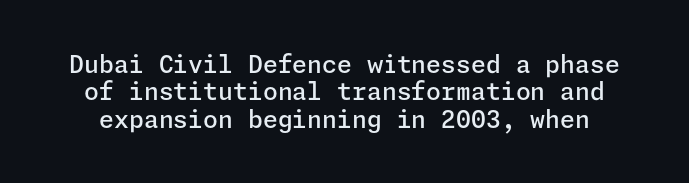
Q: Is the text bold? A: Semi-bold.
Q: Is the text italic (slanted)? A: No, it is upright.
Q: Is the text underlined? A: No.
Q: Is the spacing between letters normal or unusually wide? A: Normal.
Q: Is the spacing between lines tight, normal or loose? A: Tight.
